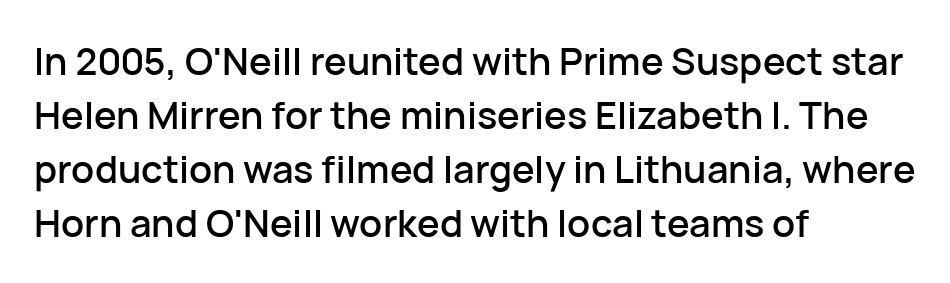
{"serif": "no", "italic": "no", "width": "normal", "stroke_contrast": "low", "x_height": "medium", "monospaced": "no", "underline": "no", "align": "left", "line_spacing": "normal", "line_spacing_ratio": 1.42, "letter_spacing": "normal", "letter_spacing_em": 0.0, "glyph_px": 38}
